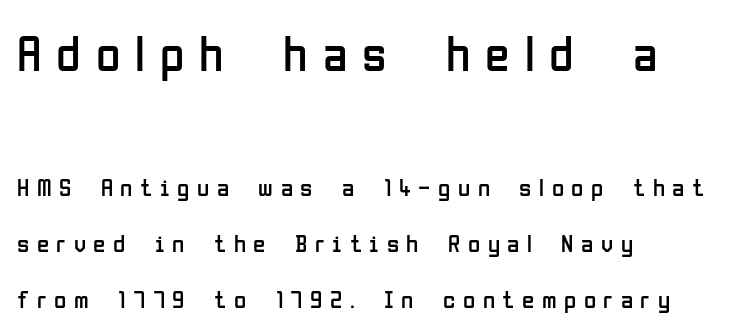
{"serif": "no", "italic": "no", "bold": "no", "weight": "regular", "width": "condensed", "stroke_contrast": "low", "x_height": "medium", "monospaced": "no", "underline": "no", "align": "left", "line_spacing": "loose", "line_spacing_ratio": 2.24, "letter_spacing": "wide", "letter_spacing_em": 0.3, "larger_block": "first", "size_ratio": 2.0, "glyph_px": 50}
